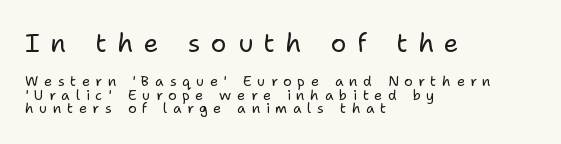
{"italic": "no", "bold": "no", "underline": "no", "align": "left", "line_spacing": "tight", "line_spacing_ratio": 0.97, "letter_spacing": "wide", "letter_spacing_em": 0.4, "larger_block": "first", "size_ratio": 1.86, "glyph_px": 26}
